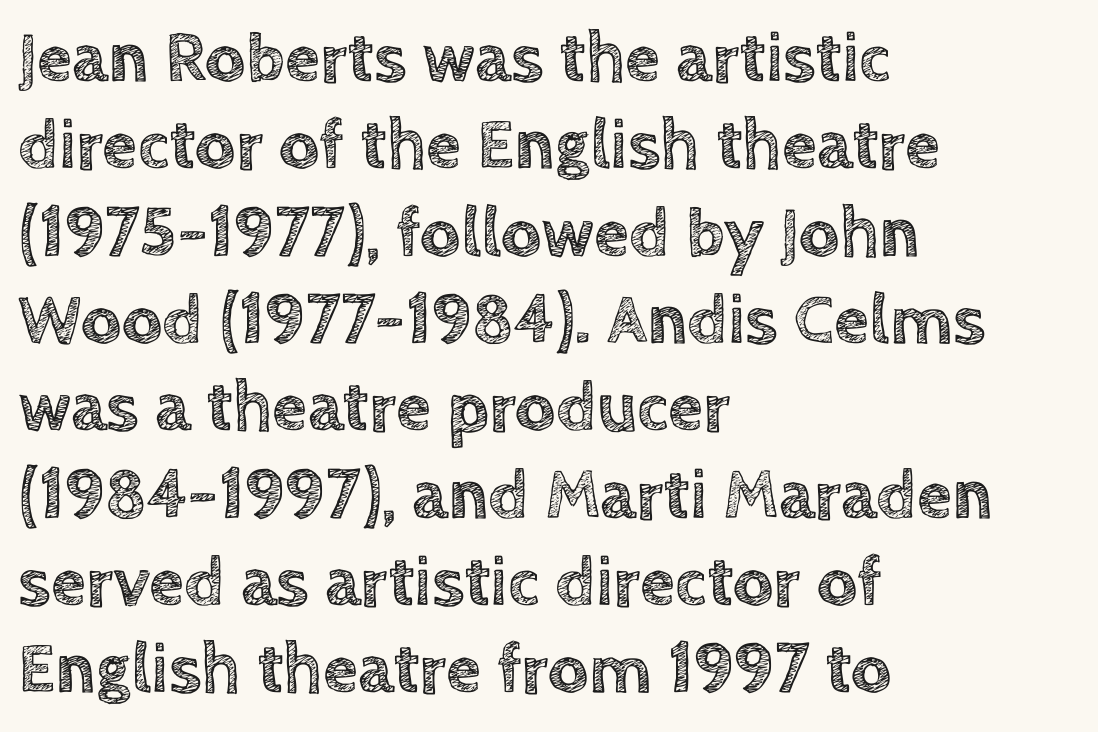
The image shows 71 px text type, upright; set left-aligned, line spacing 1.23x, normal letter spacing, not underlined; a large x-height.
